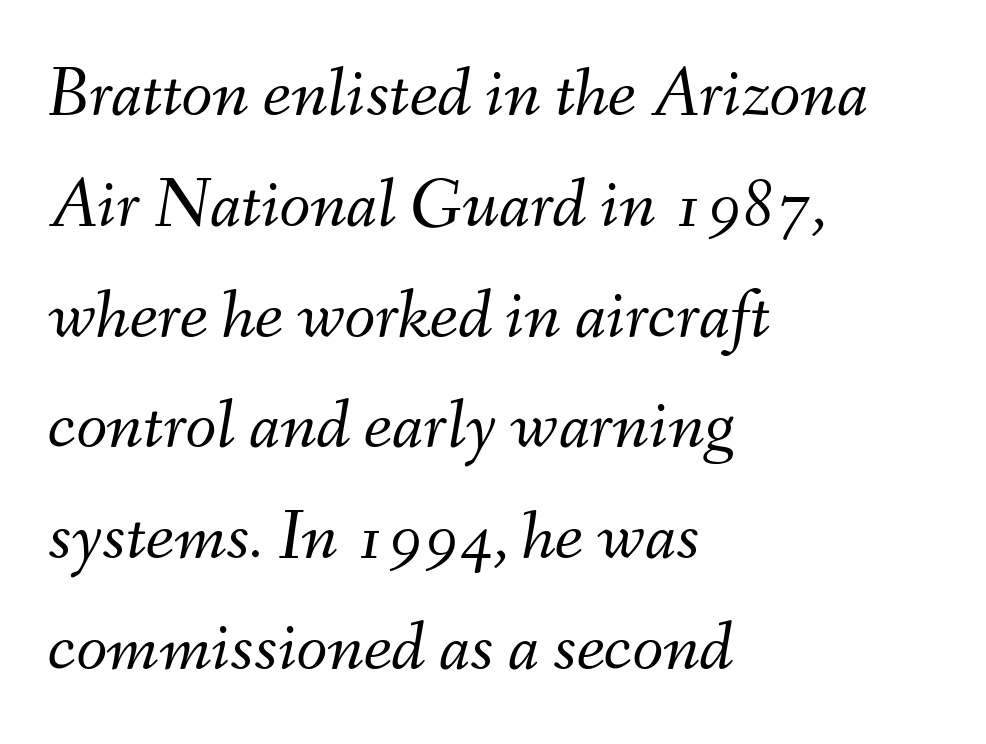
The image shows 71 px light type, italic (leaning right); set left-aligned, normal line spacing (1.56x), normal letter spacing, not underlined; medium stroke contrast and a small x-height.
